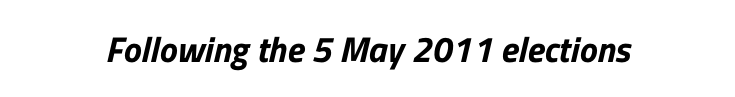
Q: Is the typeface a serif or a sans-serif typeface? A: Sans-serif.
Q: Is the text underlined? A: No.
Q: Is the spacing between letters normal or unusually wide? A: Normal.
Q: Width (condensed, normal, or wide)? A: Normal.
Q: Stroke contrast? A: Low.
Q: x-height? A: Medium.
Q: Monospaced? A: No.
